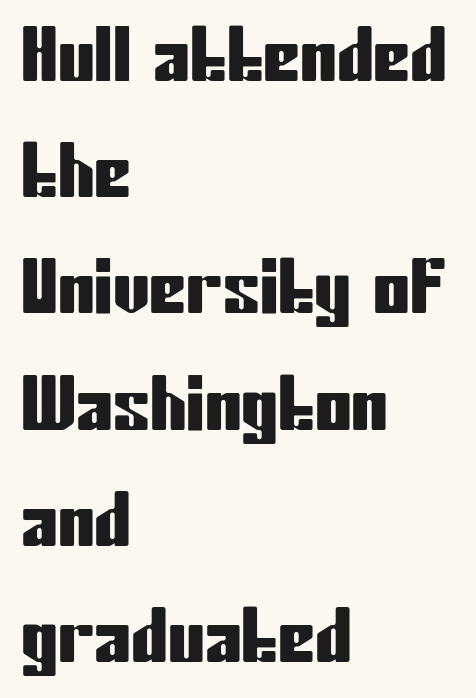
{"serif": "no", "italic": "no", "width": "condensed", "stroke_contrast": "low", "x_height": "medium", "monospaced": "no", "underline": "no", "align": "left", "line_spacing": "normal", "line_spacing_ratio": 1.57, "letter_spacing": "normal", "letter_spacing_em": 0.0, "glyph_px": 74}
